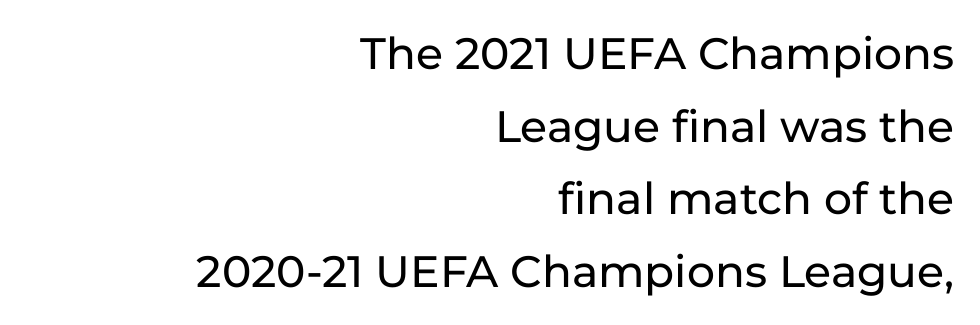
The image shows 44 px sans-serif type, upright; set right-aligned, normal line spacing (1.65x), normal letter spacing, not underlined; low stroke contrast and a medium x-height.
